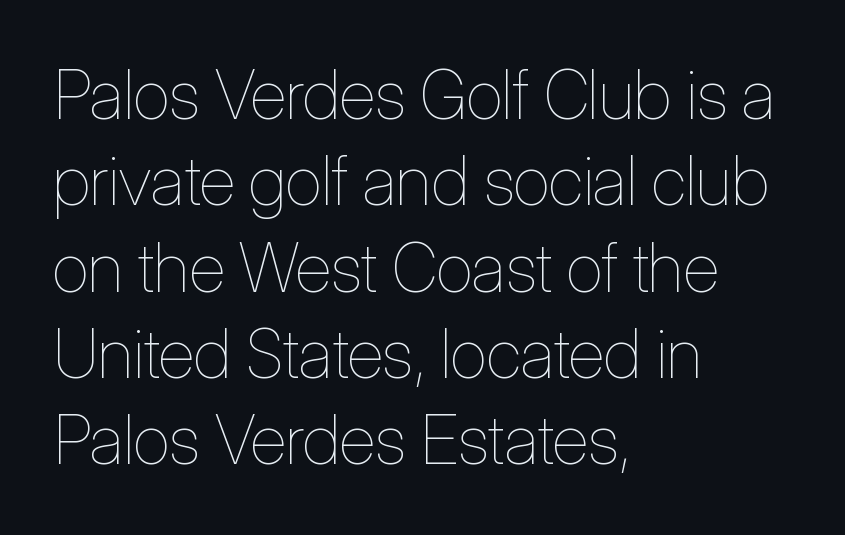
The area under the type is left untouched. In CSS terms this would be text-align: left. Stroke mass is kept to a normal reading level or below. Evenly set lines give the paragraph a standard silhouette.
